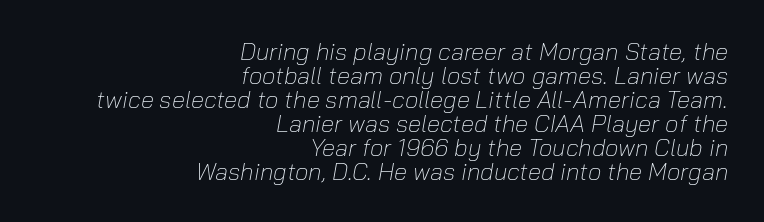
{"italic": "yes", "lean": "right", "slant_degrees": 10, "bold": "no", "underline": "no", "align": "right", "line_spacing": "tight", "line_spacing_ratio": 1.0, "letter_spacing": "normal", "letter_spacing_em": 0.0, "glyph_px": 24}
